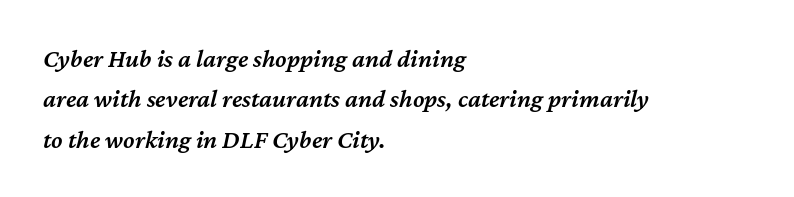
The image shows 26 px text type, italic (leaning right); set left-aligned, normal line spacing (1.55x), normal letter spacing, not underlined.
